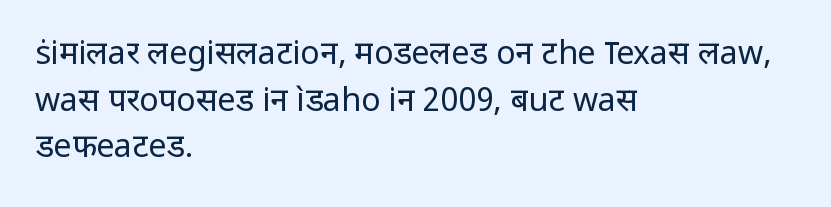
{"serif": "no", "italic": "no", "bold": "no", "weight": "regular", "width": "normal", "stroke_contrast": "low", "x_height": "medium", "monospaced": "no", "underline": "no", "align": "left", "line_spacing": "normal", "line_spacing_ratio": 1.46, "letter_spacing": "normal", "letter_spacing_em": 0.0, "glyph_px": 32}
